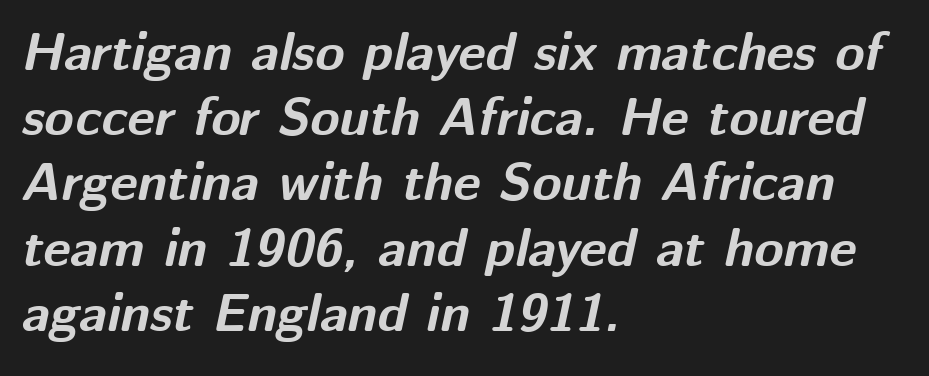
{"italic": "yes", "lean": "right", "slant_degrees": 12, "bold": "yes", "weight": "bold", "width": "normal", "stroke_contrast": "medium", "x_height": "medium", "monospaced": "no", "underline": "no", "align": "left", "line_spacing_ratio": 1.23, "letter_spacing": "normal", "letter_spacing_em": 0.0, "glyph_px": 53}
